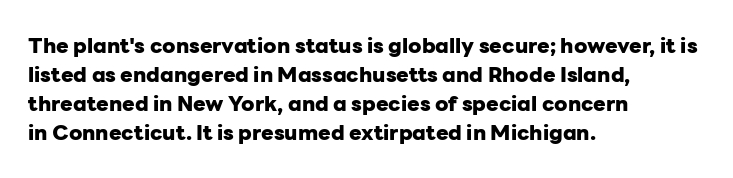
Q: Is the text bold? A: Yes.
Q: Is the text italic (slanted)? A: No, it is upright.
Q: Is the text underlined? A: No.
Q: How is the paragraph aligned? A: Left-aligned.
Q: Is the spacing between letters normal or unusually wide? A: Normal.
Q: Is the spacing between lines tight, normal or loose? A: Normal.
